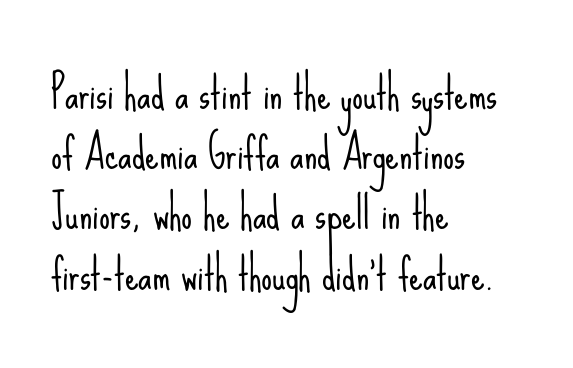
The image shows 43 px light, condensed sans-serif type, upright; set left-aligned, normal line spacing (1.4x), normal letter spacing, not underlined; low stroke contrast and a small x-height.
